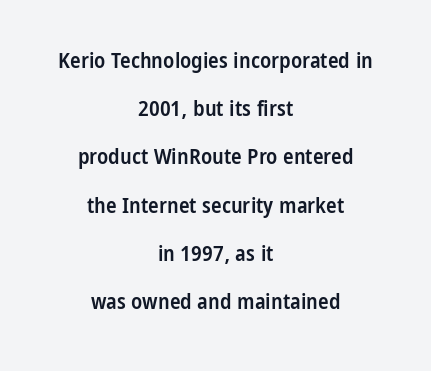
The image shows 22 px text type, upright; set centered, loose line spacing (2.19x), normal letter spacing, not underlined.
